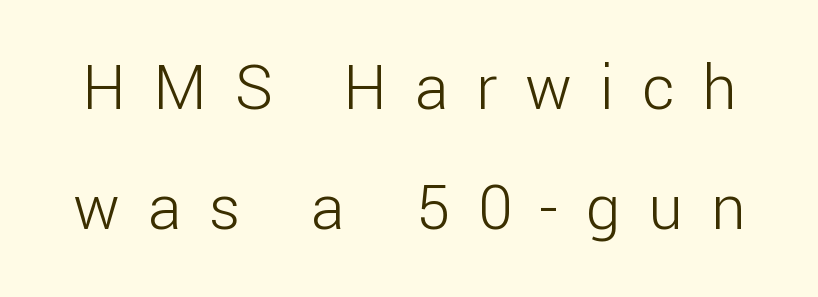
{"serif": "no", "italic": "no", "bold": "no", "weight": "light", "width": "normal", "stroke_contrast": "low", "x_height": "medium", "monospaced": "no", "underline": "no", "line_spacing": "loose", "line_spacing_ratio": 1.94, "letter_spacing": "wide", "letter_spacing_em": 0.45, "glyph_px": 62}
